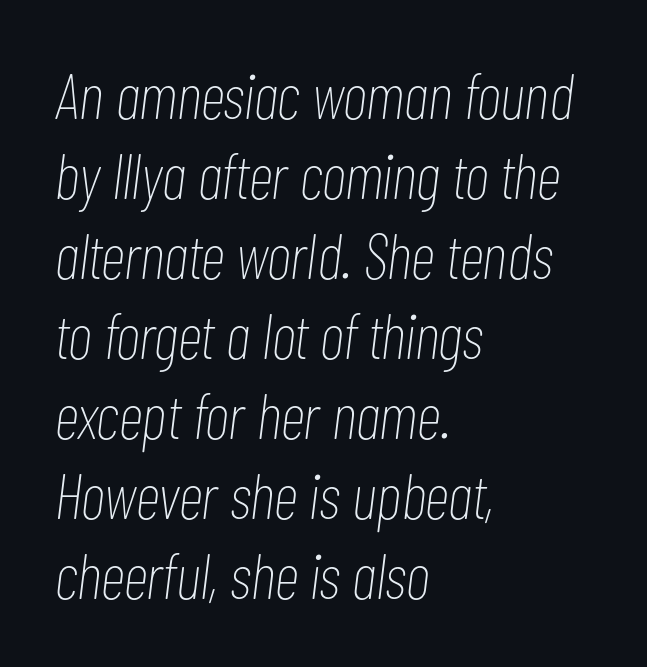
These glyphs show unthickened strokes, regular width or finer. Regular leading. Inter-character spacing is left at the font's built-in metrics. Underlining? Definitely not there.
